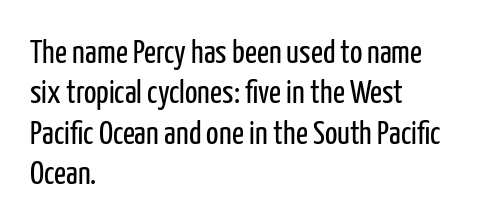
Nothing heavy about these letters — not bold at all. Notice how the stems are strictly vertical — no italics here. Font category for this specimen: sans-serif. A student would call this left alignment; a typographer would say flush left, rag right.
